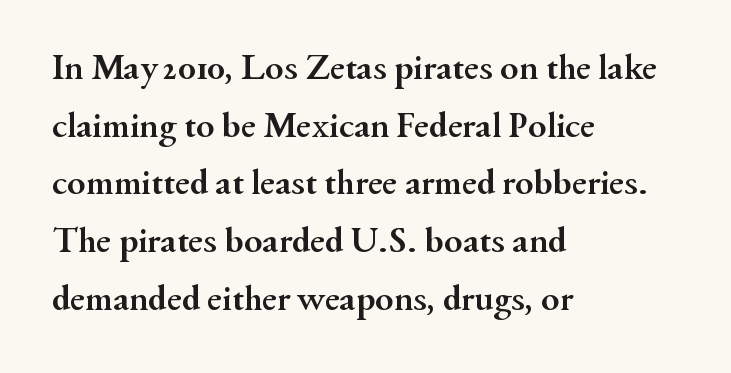
The image shows 37 px semibold serif type, upright; set left-aligned, normal line spacing (1.56x), normal letter spacing, not underlined; medium stroke contrast and a small x-height.
